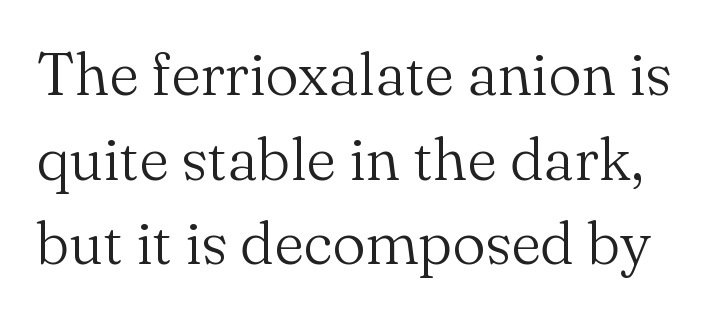
The image shows 60 px light serif type, upright; set normal line spacing (1.41x), normal letter spacing, not underlined; medium stroke contrast and a small x-height.
